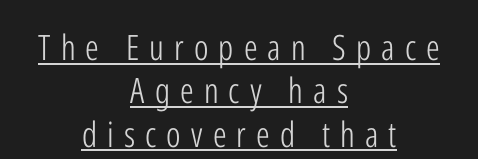
The image shows 35 px light, condensed sans-serif type, upright; set centered, line spacing 1.24x, unusually wide letter spacing (+0.29 em), underlined; low stroke contrast and a medium x-height.
